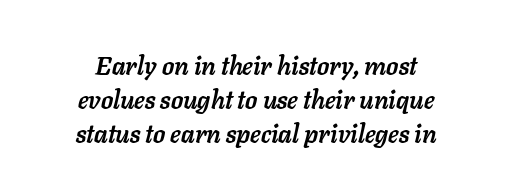
The image shows 25 px bold type, italic (leaning right); set centered, normal line spacing (1.37x), normal letter spacing, not underlined.
